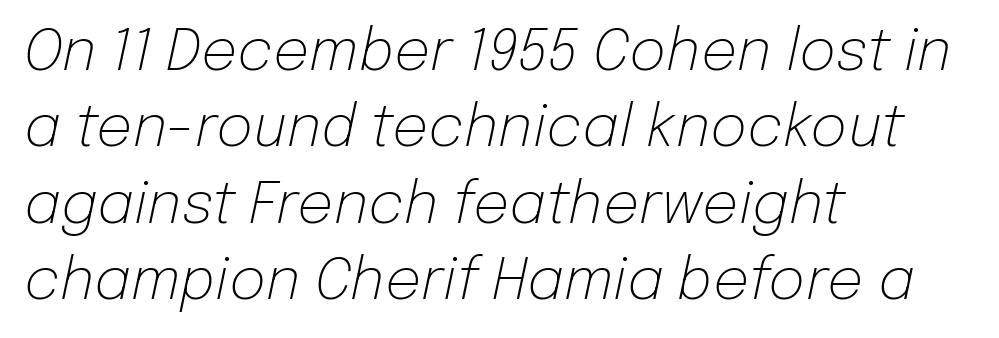
Q: Is the text bold? A: No.
Q: Is the text italic (slanted)? A: Yes, it leans right by about 12 degrees.
Q: Is the text underlined? A: No.
Q: How is the paragraph aligned? A: Left-aligned.
Q: Is the spacing between letters normal or unusually wide? A: Normal.
Q: Is the spacing between lines tight, normal or loose? A: Normal.
Q: Width (condensed, normal, or wide)? A: Normal.
Q: Stroke contrast? A: Low.
Q: x-height? A: Medium.
Q: Monospaced? A: No.
